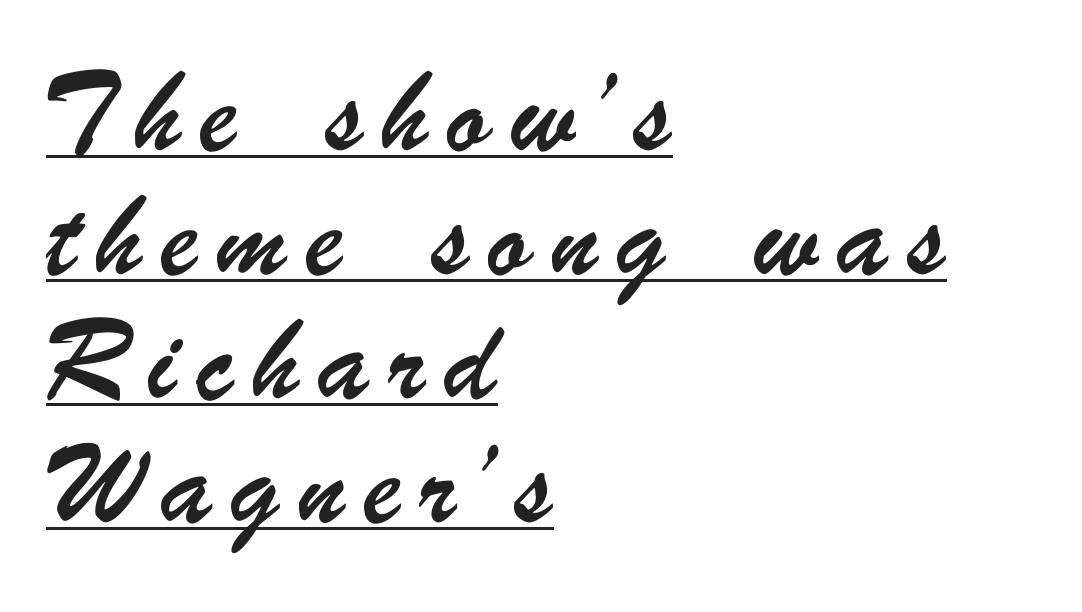
{"serif": "no", "width": "condensed", "stroke_contrast": "low", "x_height": "small", "monospaced": "no", "underline": "yes", "align": "left", "line_spacing": "loose", "line_spacing_ratio": 2.43, "letter_spacing": "wide", "letter_spacing_em": 0.36, "glyph_px": 51}
